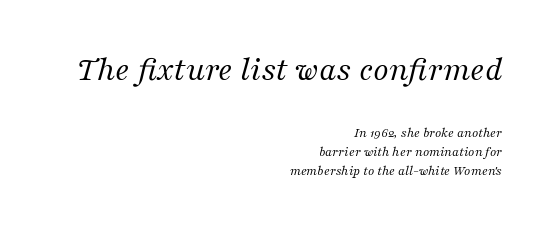
The image shows 35 px regular-weight serif type, italic (leaning right); set right-aligned, normal line spacing (1.35x), normal letter spacing, not underlined; the first (top) block is 2.5x larger; medium stroke contrast and a medium x-height.
